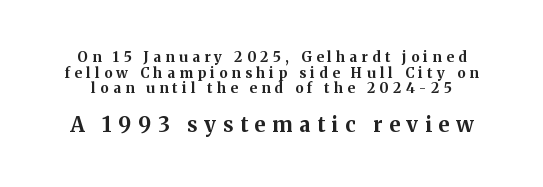
{"italic": "no", "bold": "yes", "underline": "no", "line_spacing": "tight", "line_spacing_ratio": 1.11, "letter_spacing": "wide", "letter_spacing_em": 0.32, "larger_block": "second", "size_ratio": 1.5, "glyph_px": 21}
